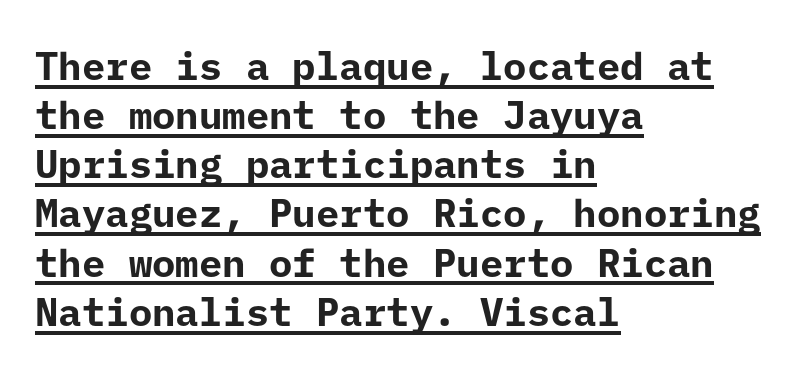
Characters remain perfectly vertical along every line. Evenly set lines give the paragraph a standard silhouette. Between one letter and the next there's only the usual sliver of space. Like a heading marked for emphasis, these lines bear an underscore. The rendering shows plain stroke endings on the letterforms — a sans-serif design. The typesetting leans heavy: a genuine bold.
